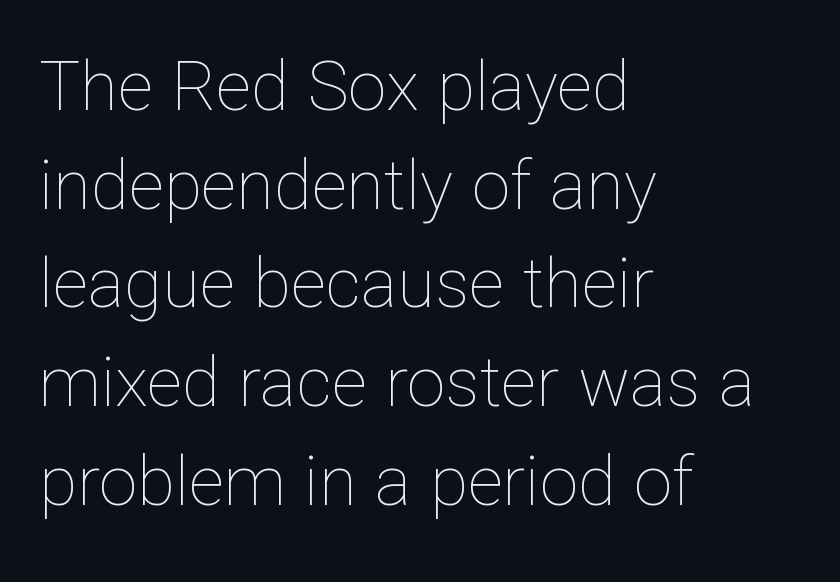
The image shows 69 px thin type, upright; set left-aligned, normal line spacing (1.43x), normal letter spacing, not underlined; low stroke contrast and a medium x-height.
